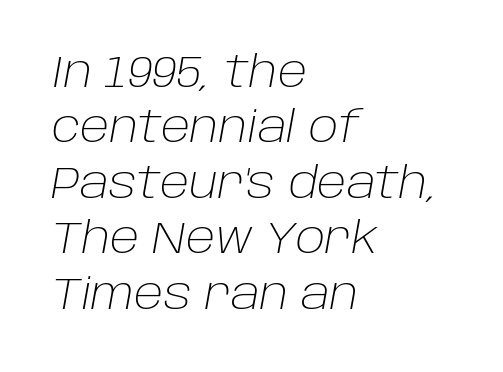
Q: Is the text bold? A: No.
Q: Is the text italic (slanted)? A: Yes, it leans right by about 10 degrees.
Q: Is the text underlined? A: No.
Q: How is the paragraph aligned? A: Left-aligned.
Q: Is the spacing between letters normal or unusually wide? A: Normal.
Q: Is the spacing between lines tight, normal or loose? A: Normal.
Q: Width (condensed, normal, or wide)? A: Normal.
Q: Stroke contrast? A: Low.
Q: x-height? A: Large.
Q: Monospaced? A: No.
